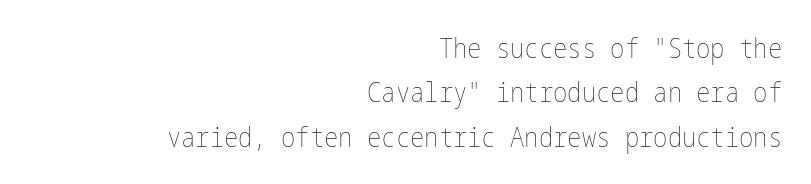
Q: Is the text bold? A: No.
Q: Is the text italic (slanted)? A: No, it is upright.
Q: Is the text underlined? A: No.
Q: How is the paragraph aligned? A: Right-aligned.
Q: Is the spacing between letters normal or unusually wide? A: Normal.
Q: Is the spacing between lines tight, normal or loose? A: Normal.
